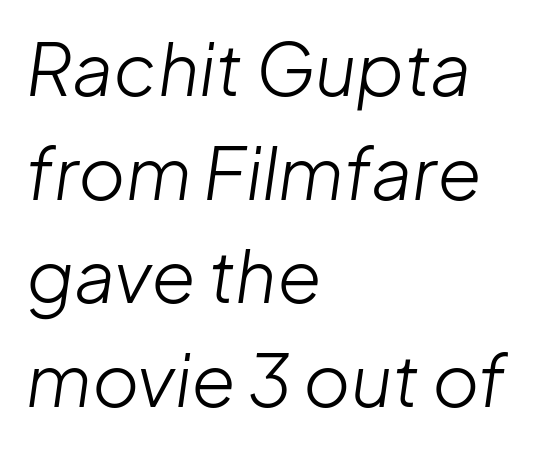
Q: Is the text bold? A: No.
Q: Is the text italic (slanted)? A: Yes, it leans right by about 8 degrees.
Q: Is the text underlined? A: No.
Q: How is the paragraph aligned? A: Left-aligned.
Q: Is the spacing between letters normal or unusually wide? A: Normal.
Q: Is the spacing between lines tight, normal or loose? A: Normal.
Q: Width (condensed, normal, or wide)? A: Normal.
Q: Stroke contrast? A: Low.
Q: x-height? A: Medium.
Q: Monospaced? A: No.
